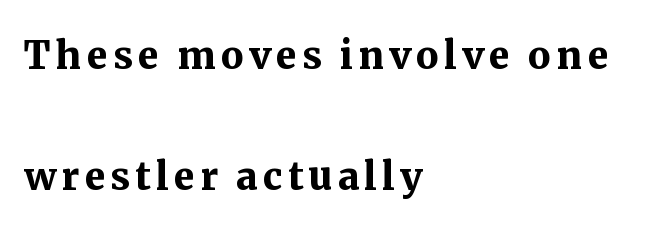
Q: Is the text bold? A: Yes.
Q: Is the text italic (slanted)? A: No, it is upright.
Q: Is the typeface a serif or a sans-serif typeface? A: Serif.
Q: Is the text underlined? A: No.
Q: How is the paragraph aligned? A: Left-aligned.
Q: Is the spacing between lines tight, normal or loose? A: Loose.
Q: Width (condensed, normal, or wide)? A: Normal.
Q: Stroke contrast? A: Medium.
Q: x-height? A: Medium.
Q: Monospaced? A: No.
